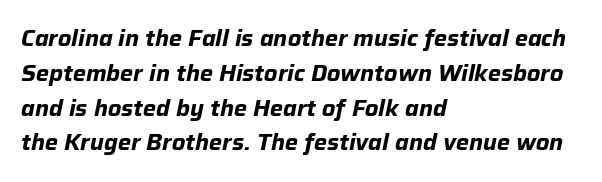
Inter-character spacing is left at the font's built-in metrics. Designer's note — italics engaged. Plenty of ink on the page — the face is bold. Line starts are locked; line ends wander. Glance below the letters and you will spot only blank space.
